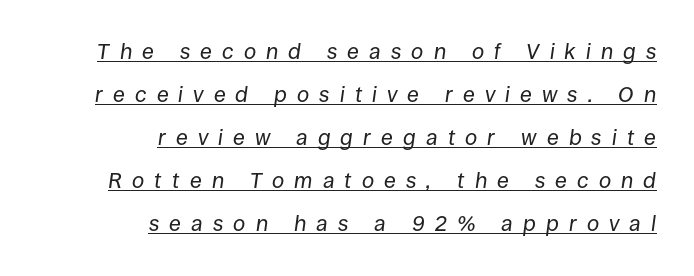
The image shows 22 px text type, italic (leaning right); set right-aligned, loose line spacing (1.96x), unusually wide letter spacing (+0.46 em), underlined.
